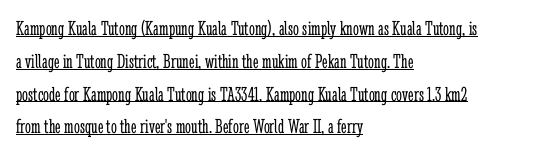
The image shows 21 px text type, upright; set left-aligned, normal line spacing (1.56x), normal letter spacing, underlined.
